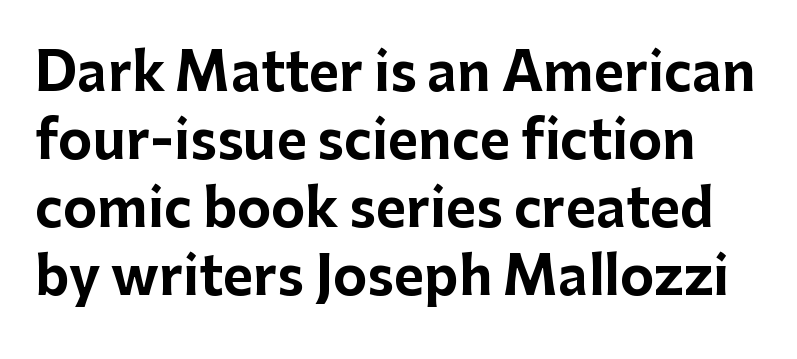
Between one letter and the next there's only the usual sliver of space. Horizontal bands of white between lines are of average thickness. The space directly below the letters is spotless. The font is running at its bold setting. Is this a fixed-width face? No — the glyphs have proportional, varying widths.
